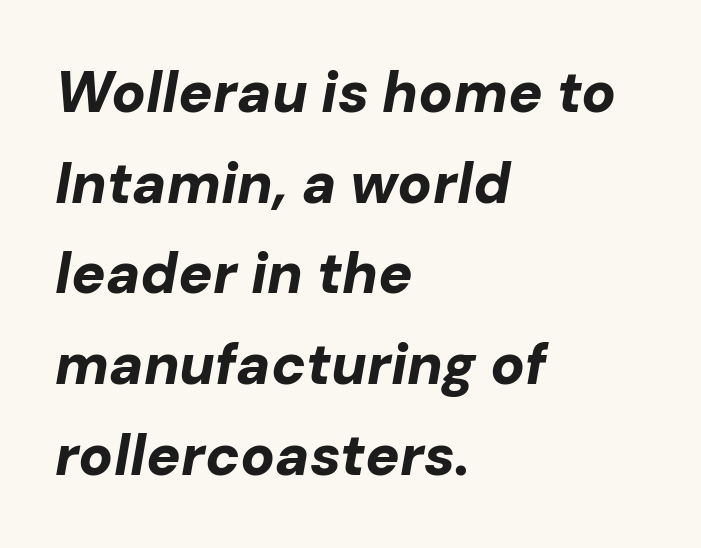
{"italic": "yes", "lean": "right", "slant_degrees": 10, "bold": "yes", "weight": "bold", "width": "normal", "stroke_contrast": "low", "x_height": "medium", "monospaced": "no", "underline": "no", "align": "left", "line_spacing": "normal", "line_spacing_ratio": 1.59, "letter_spacing": "normal", "letter_spacing_em": 0.0, "glyph_px": 57}
